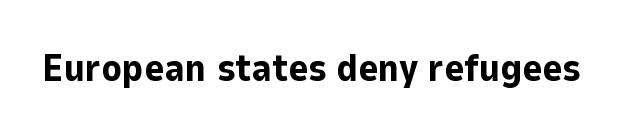
The image shows 38 px bold sans-serif type, upright; set normal letter spacing, not underlined; low stroke contrast and a medium x-height.
